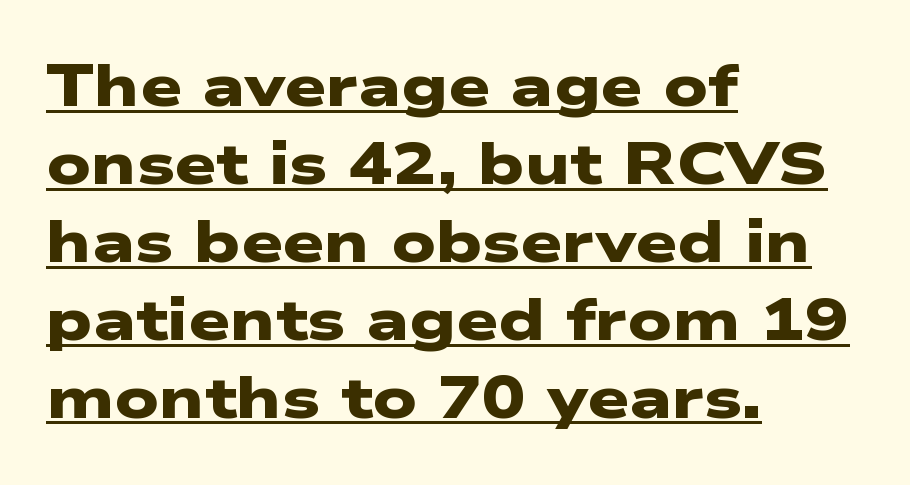
The image shows 59 px heavy, wide sans-serif type; set left-aligned, normal line spacing (1.32x), normal letter spacing, underlined; low stroke contrast and a medium x-height.
